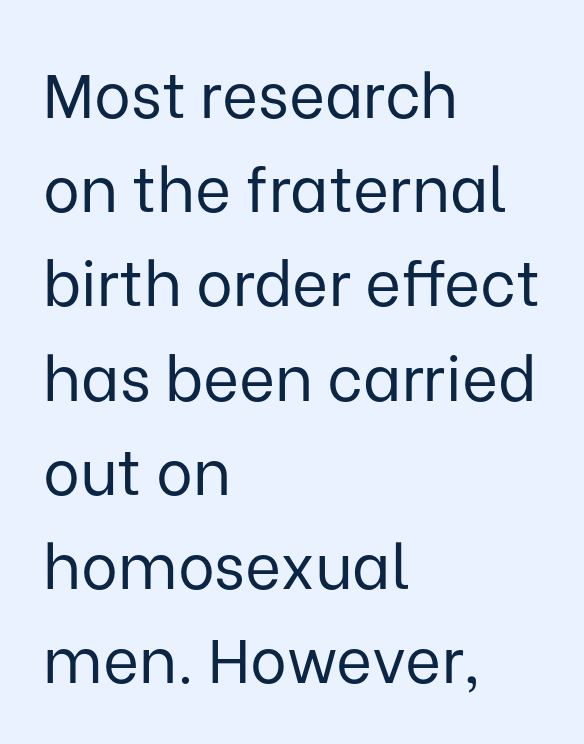
Q: Is the text bold? A: No.
Q: Is the text italic (slanted)? A: No, it is upright.
Q: Is the typeface a serif or a sans-serif typeface? A: Sans-serif.
Q: Is the text underlined? A: No.
Q: How is the paragraph aligned? A: Left-aligned.
Q: Is the spacing between letters normal or unusually wide? A: Normal.
Q: Is the spacing between lines tight, normal or loose? A: Normal.
Q: Width (condensed, normal, or wide)? A: Normal.
Q: Stroke contrast? A: Low.
Q: x-height? A: Medium.
Q: Monospaced? A: No.
